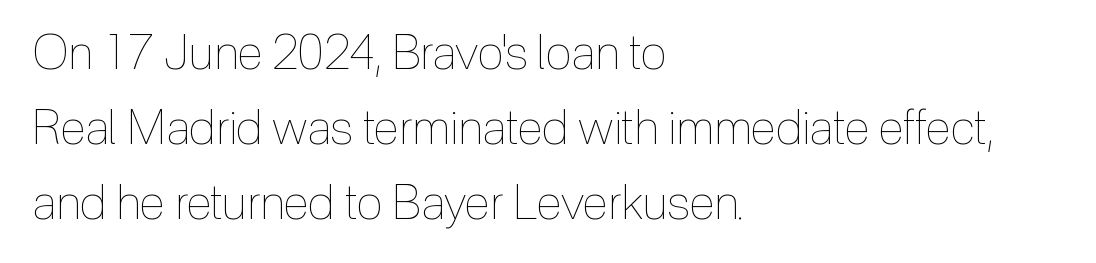
Every character sits straight up, as roman type does. Proportional: the letters do not fall into vertical columns. Quick note: underline off. Leading: standard. Weight: in the light-to-regular range.
